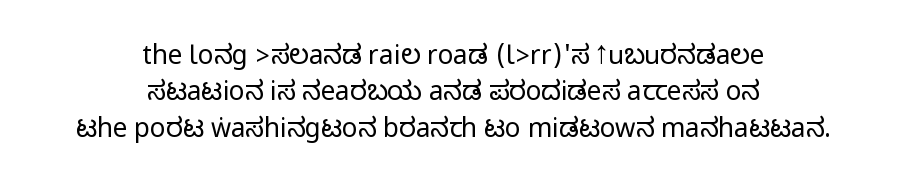
The image shows 26 px text type, upright; set centered, normal line spacing (1.4x), normal letter spacing, not underlined.
